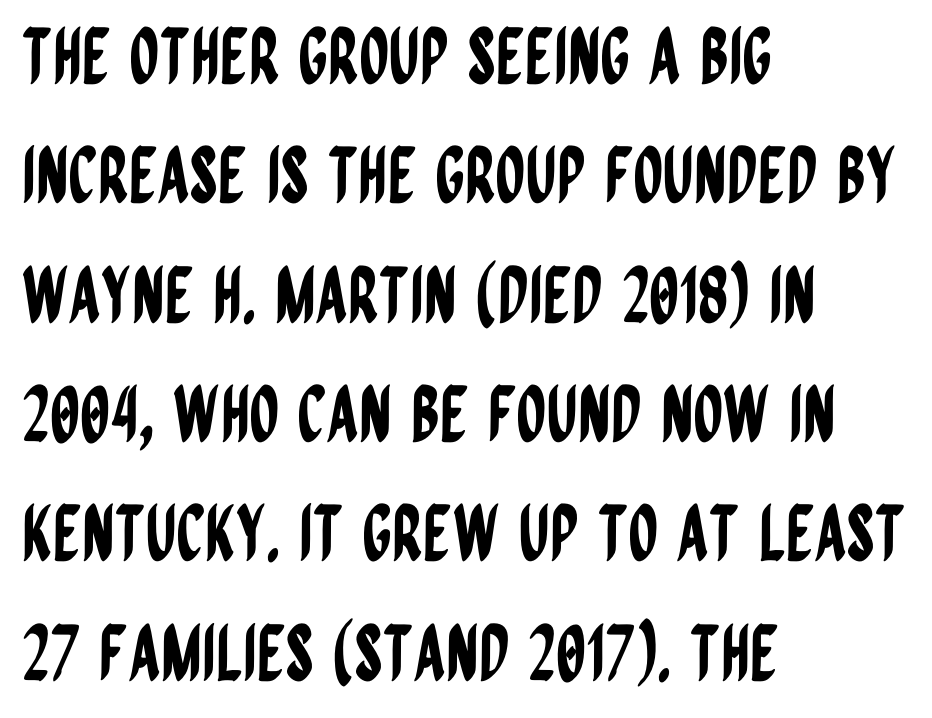
The space beneath each line is pristine and unruled. Does the lettering tilt? It doesn't — this is upright. Every row of glyphs begins at an identical x-position on the left. Spacing verdict: proportional, widths tailored to each character. Letter spacing: default.
